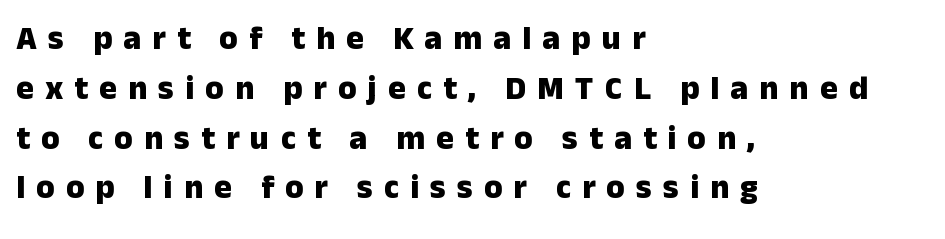
The image shows 33 px heavy sans-serif type, upright; set left-aligned, normal line spacing (1.51x), unusually wide letter spacing (+0.34 em), not underlined; low stroke contrast and a medium x-height.
